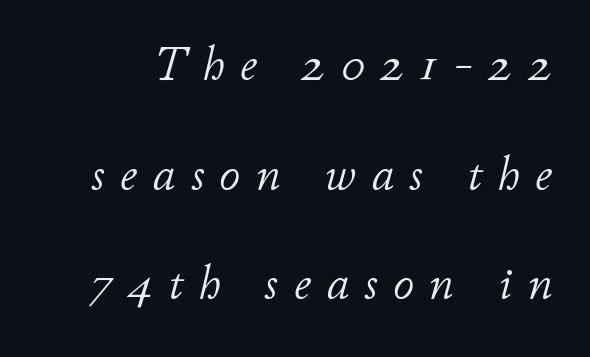
The image shows 47 px light type, italic (leaning right); set loose line spacing (2.33x), unusually wide letter spacing (+0.33 em), not underlined; low stroke contrast and a small x-height.
